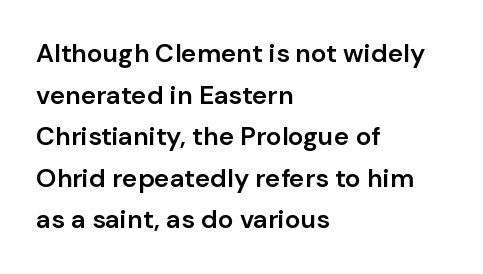
The image shows 26 px text type, upright; set left-aligned, normal line spacing (1.6x), normal letter spacing, not underlined.
